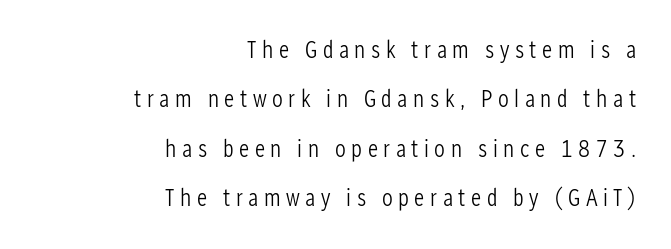
{"italic": "no", "bold": "no", "underline": "no", "align": "right", "line_spacing": "loose", "line_spacing_ratio": 2.06, "letter_spacing": "wide", "letter_spacing_em": 0.23, "glyph_px": 24}
